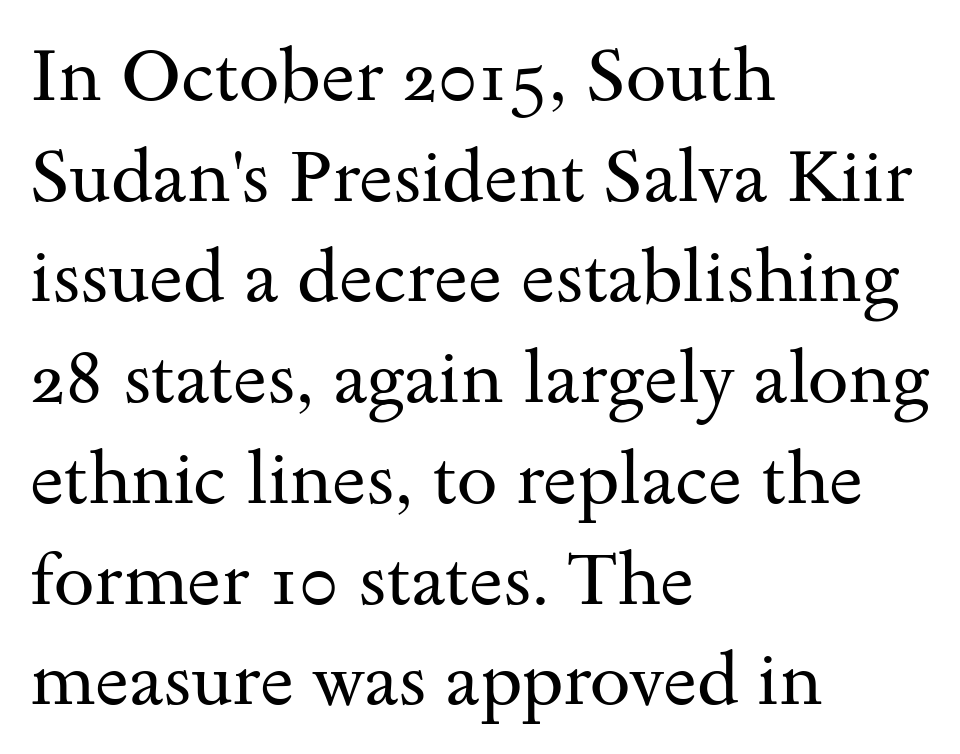
The letters look calm and open, with moderate or lighter stems. The ragged edge is on the right, which tells us the setting is flush left. Check where the strokes stop: tiny serifs finish them off. These lines are rendered in a variable-pitch font.
